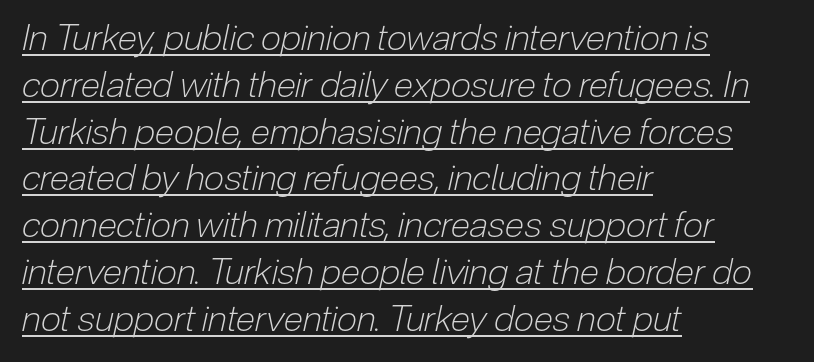
The image shows 36 px light, condensed type, italic (leaning right); set left-aligned, normal line spacing (1.3x), normal letter spacing, underlined; low stroke contrast and a medium x-height.
